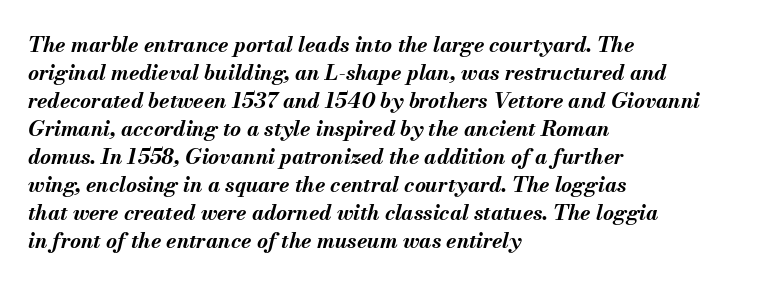
Q: Is the text bold? A: Yes.
Q: Is the text italic (slanted)? A: Yes, it leans right by about 13 degrees.
Q: Is the text underlined? A: No.
Q: How is the paragraph aligned? A: Left-aligned.
Q: Is the spacing between letters normal or unusually wide? A: Normal.
Q: Is the spacing between lines tight, normal or loose? A: Normal.
